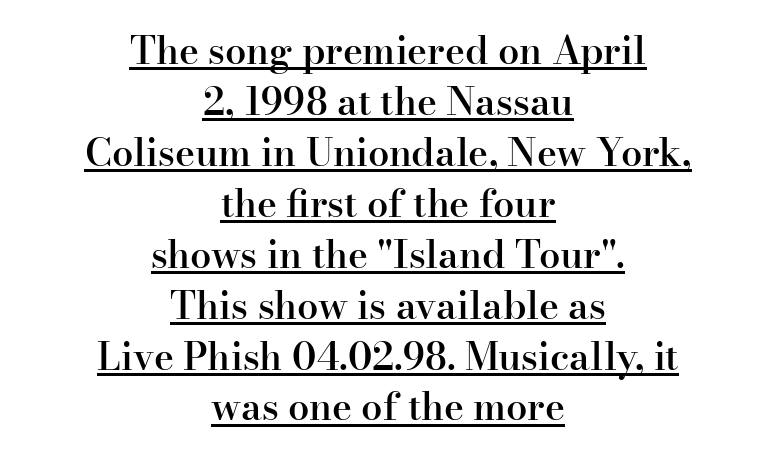
Weight check: semibold — heavier than regular, not quite bold. I'd call this a serif setting — the letters wear small feet. Style check: upright. In terms of letterspacing, this is plain default setting. You could not count columns in this text — the font is proportionally spaced.
